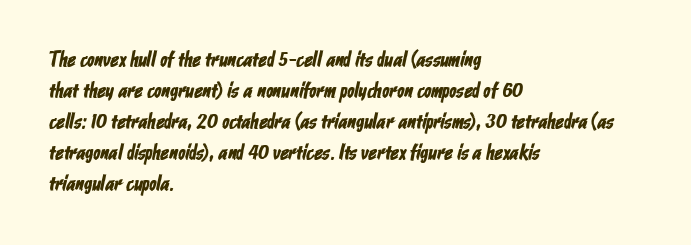
{"underline": "no", "align": "left", "line_spacing": "normal", "line_spacing_ratio": 1.48, "letter_spacing": "normal", "letter_spacing_em": 0.0, "glyph_px": 21}
